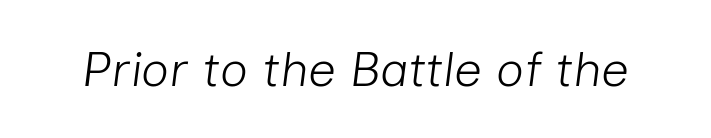
Q: Is the text bold? A: No.
Q: Is the text italic (slanted)? A: Yes, it leans right by about 7 degrees.
Q: Is the text underlined? A: No.
Q: Is the spacing between letters normal or unusually wide? A: Normal.
Q: Width (condensed, normal, or wide)? A: Normal.
Q: Stroke contrast? A: Low.
Q: x-height? A: Medium.
Q: Monospaced? A: No.
